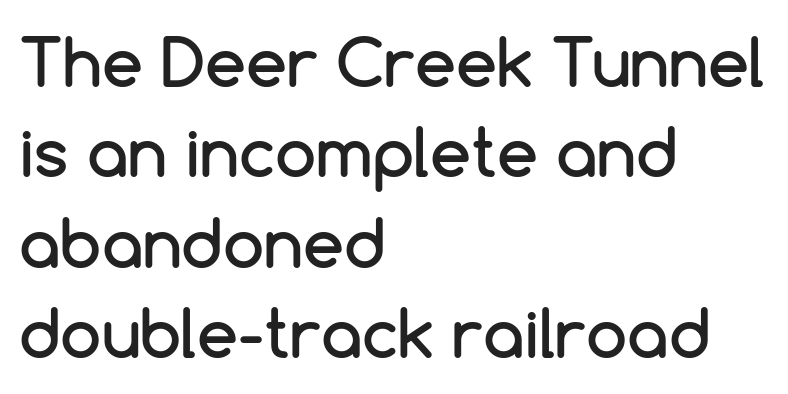
The image shows 66 px sans-serif type, upright; set left-aligned, normal line spacing (1.37x), normal letter spacing, not underlined; low stroke contrast and a medium x-height.
